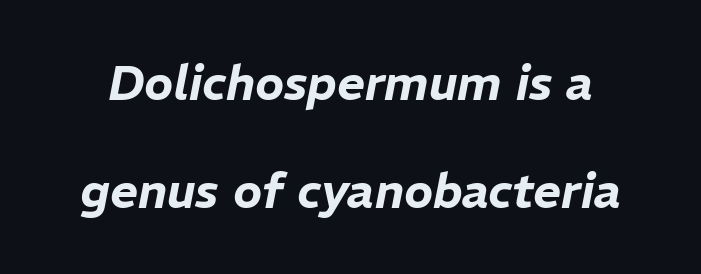
The image shows 48 px text type, italic (leaning right); set loose line spacing (2.26x), normal letter spacing, not underlined; low stroke contrast and a medium x-height.
